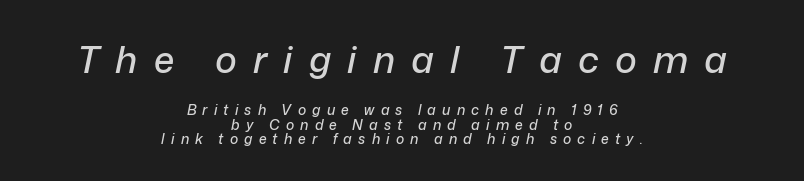
The image shows 37 px text type, italic (leaning right); set centered, tight line spacing (1.02x), unusually wide letter spacing (+0.44 em), not underlined; the first (top) block is 2.64x larger; low stroke contrast and a medium x-height.
